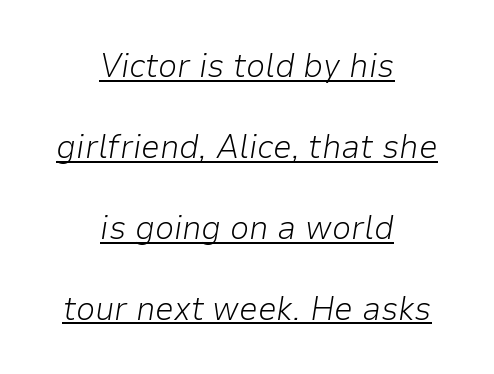
The image shows 34 px light type, italic (leaning right); set centered, loose line spacing (2.38x), normal letter spacing, underlined; low stroke contrast and a medium x-height.
